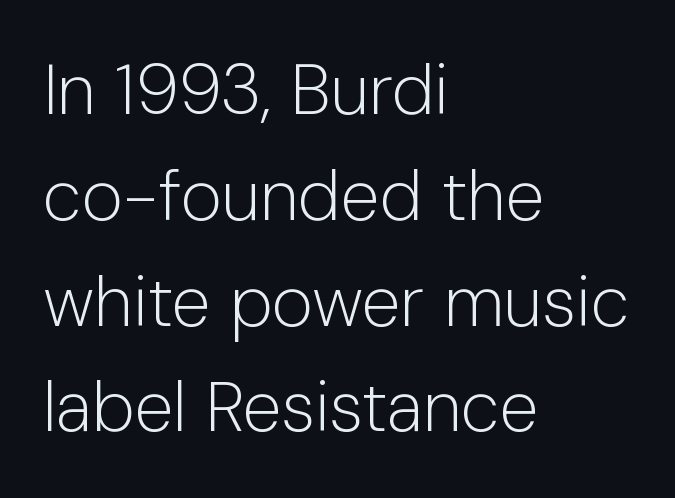
Q: Is the text bold? A: No.
Q: Is the text italic (slanted)? A: No, it is upright.
Q: Is the typeface a serif or a sans-serif typeface? A: Sans-serif.
Q: Is the text underlined? A: No.
Q: How is the paragraph aligned? A: Left-aligned.
Q: Is the spacing between letters normal or unusually wide? A: Normal.
Q: Is the spacing between lines tight, normal or loose? A: Normal.
Q: Width (condensed, normal, or wide)? A: Normal.
Q: Stroke contrast? A: Low.
Q: x-height? A: Medium.
Q: Monospaced? A: No.
